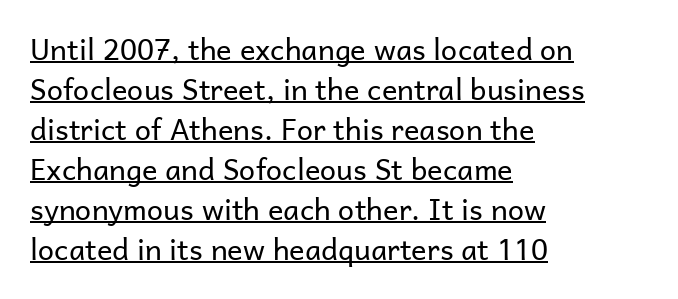
{"serif": "no", "italic": "no", "bold": "no", "weight": "regular", "width": "normal", "stroke_contrast": "low", "x_height": "medium", "monospaced": "no", "underline": "yes", "align": "left", "line_spacing": "normal", "line_spacing_ratio": 1.38, "letter_spacing": "normal", "letter_spacing_em": 0.0, "glyph_px": 29}
